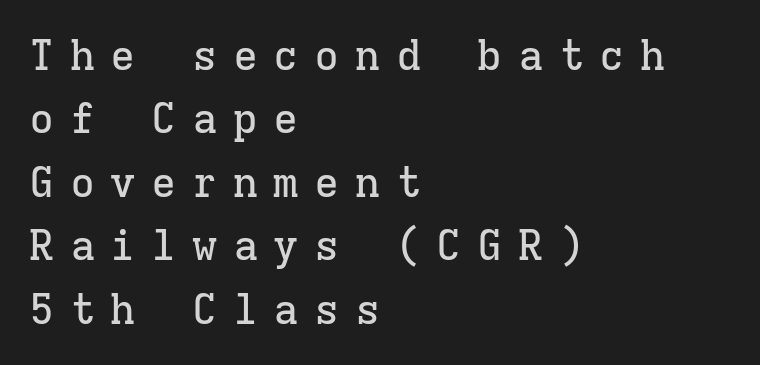
{"serif": "yes", "italic": "no", "width": "normal", "stroke_contrast": "low", "x_height": "medium", "monospaced": "yes", "underline": "no", "align": "left", "line_spacing": "normal", "line_spacing_ratio": 1.51, "letter_spacing": "wide", "letter_spacing_em": 0.37, "glyph_px": 42}
